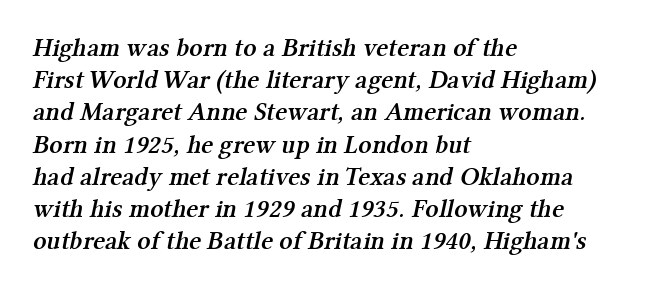
Does the copy run flush right? No — it runs flush left. Descenders hang freely into open space. Tracking here is standard; glyphs follow each other at the usual distance. Firm but not heavy-handed strokes: this text is semibold.
